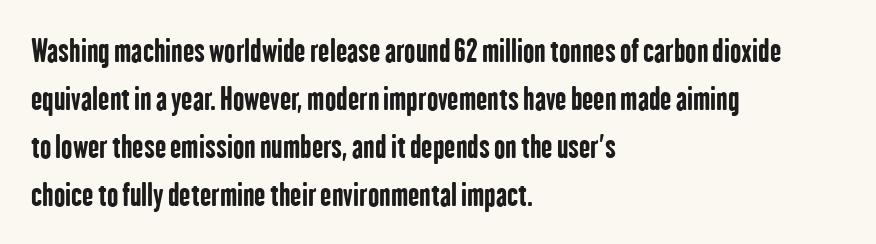
{"serif": "no", "italic": "no", "bold": "yes", "weight": "bold", "width": "condensed", "stroke_contrast": "low", "x_height": "medium", "monospaced": "no", "underline": "no", "align": "left", "line_spacing": "normal", "line_spacing_ratio": 1.6, "letter_spacing": "normal", "letter_spacing_em": 0.0, "glyph_px": 30}
